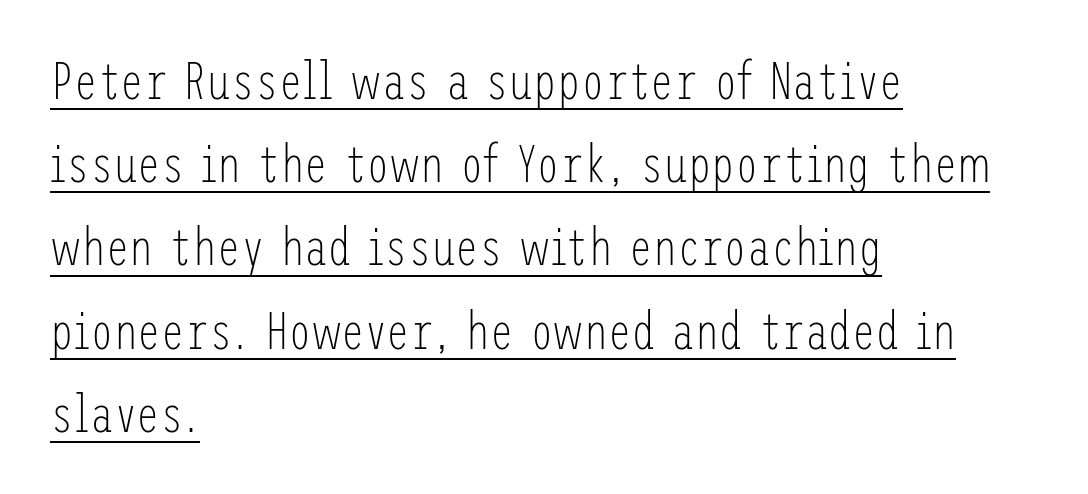
Think standard paragraph weight, or any step lighter than that. Unlike a traditional serif, this face leaves its strokes unadorned. Regarding leading, the lines here are spaced in the standard way. Underlined type. If you drew a line through each stem, it would be perfectly vertical.
